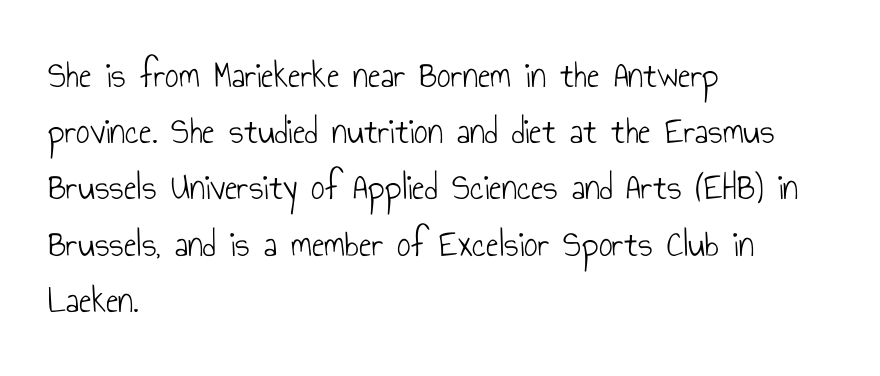
{"serif": "no", "italic": "no", "bold": "no", "weight": "light", "width": "condensed", "stroke_contrast": "low", "x_height": "small", "monospaced": "no", "underline": "no", "align": "left", "line_spacing": "normal", "line_spacing_ratio": 1.48, "letter_spacing": "normal", "letter_spacing_em": 0.0, "glyph_px": 38}
